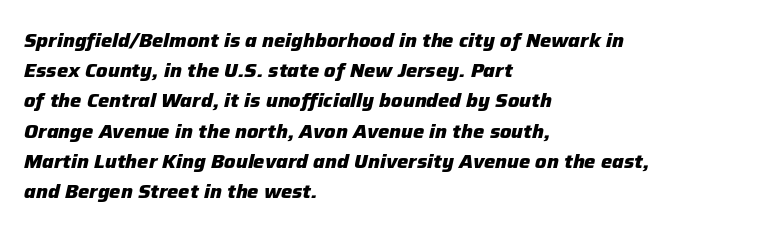
{"italic": "yes", "lean": "right", "slant_degrees": 12, "bold": "yes", "underline": "no", "align": "left", "line_spacing": "normal", "line_spacing_ratio": 1.51, "letter_spacing": "normal", "letter_spacing_em": 0.0, "glyph_px": 20}
